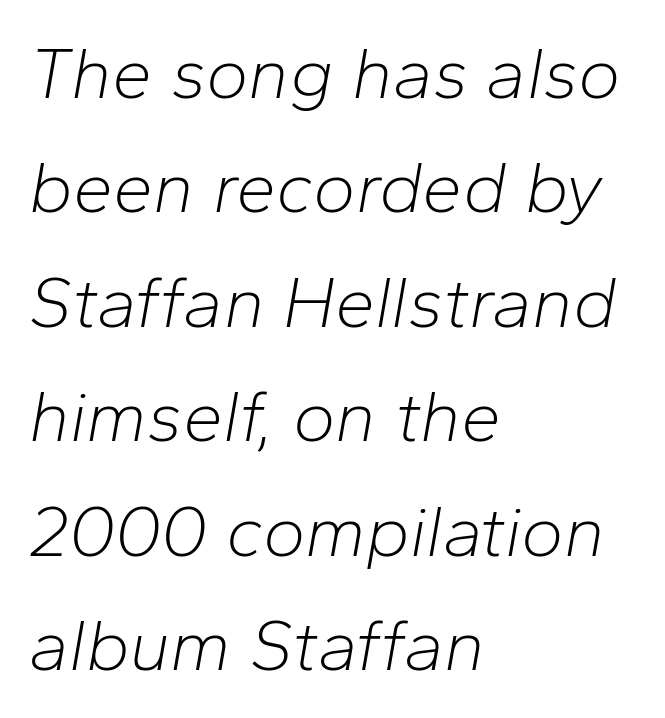
Rendered with sloped, italic letterforms. The line texture is even and compact thanks to regular tracking. The letterforms sit at book weight or below. The space beneath each line is pristine and unruled.
